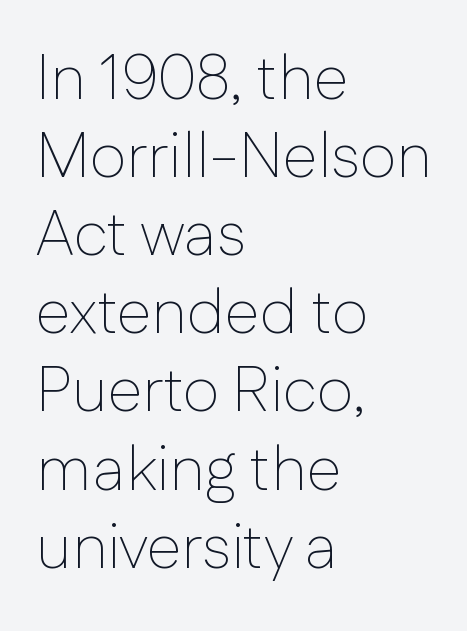
Type without underlining. In terms of letterform style, serifs are entirely absent. Think of a printed novel: that variable character pitch is what you see here. This is not heavy type; no bold has been used. Notice how the passage keeps a crisp vertical edge on the left only.
